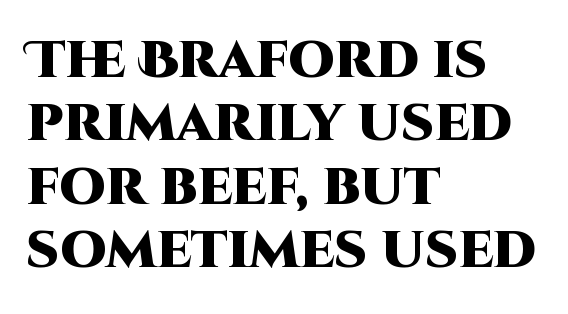
{"serif": "no", "italic": "no", "bold": "yes", "weight": "heavy", "width": "normal", "stroke_contrast": "high", "x_height": "large", "monospaced": "no", "underline": "no", "align": "left", "line_spacing_ratio": 1.22, "letter_spacing": "normal", "letter_spacing_em": 0.0, "glyph_px": 52}
